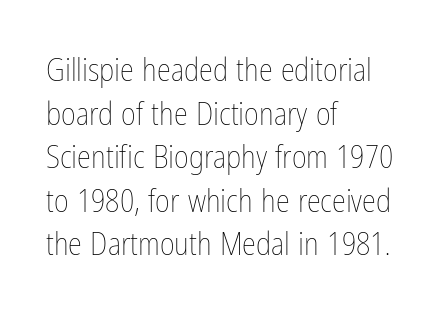
The image shows 32 px thin, condensed type, upright; set left-aligned, normal line spacing (1.36x), normal letter spacing, not underlined; low stroke contrast and a medium x-height.
